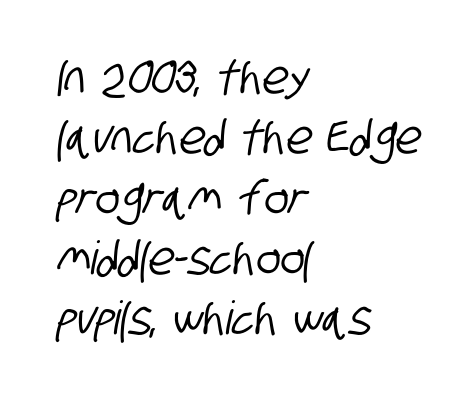
The image shows 46 px condensed sans-serif type; set left-aligned, normal line spacing (1.31x), normal letter spacing, not underlined; low stroke contrast and a large x-height.
